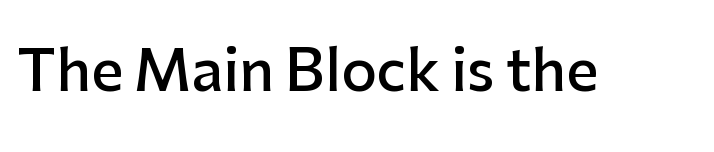
You can tell from the bare stems that sans-serif type was used. Caption: standard tracking, unaltered. Is this a fixed-width face? No — the glyphs have proportional, varying widths. Strokes here are thickened, but only to semibold level.
